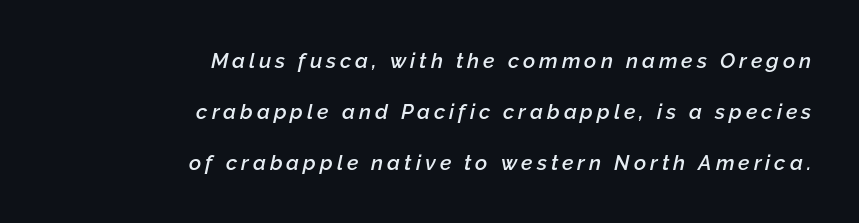
Q: Is the text bold? A: Semi-bold.
Q: Is the text italic (slanted)? A: Yes, it leans right by about 12 degrees.
Q: Is the text underlined? A: No.
Q: How is the paragraph aligned? A: Right-aligned.
Q: Is the spacing between lines tight, normal or loose? A: Loose.
